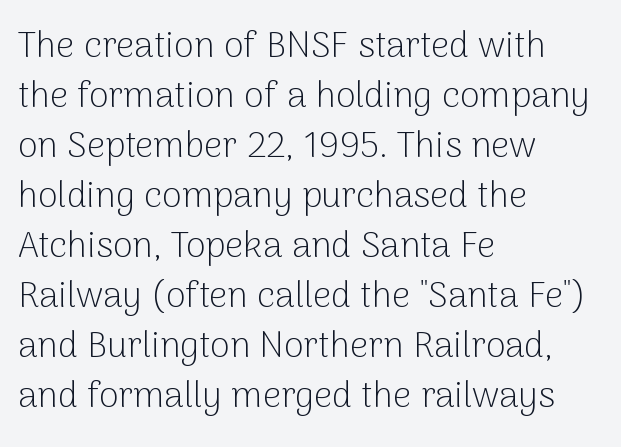
Q: Is the text bold? A: No.
Q: Is the text italic (slanted)? A: No, it is upright.
Q: Is the typeface a serif or a sans-serif typeface? A: Sans-serif.
Q: Is the text underlined? A: No.
Q: How is the paragraph aligned? A: Left-aligned.
Q: Is the spacing between letters normal or unusually wide? A: Normal.
Q: Is the spacing between lines tight, normal or loose? A: Normal.
Q: Width (condensed, normal, or wide)? A: Normal.
Q: Stroke contrast? A: Low.
Q: x-height? A: Medium.
Q: Monospaced? A: No.
